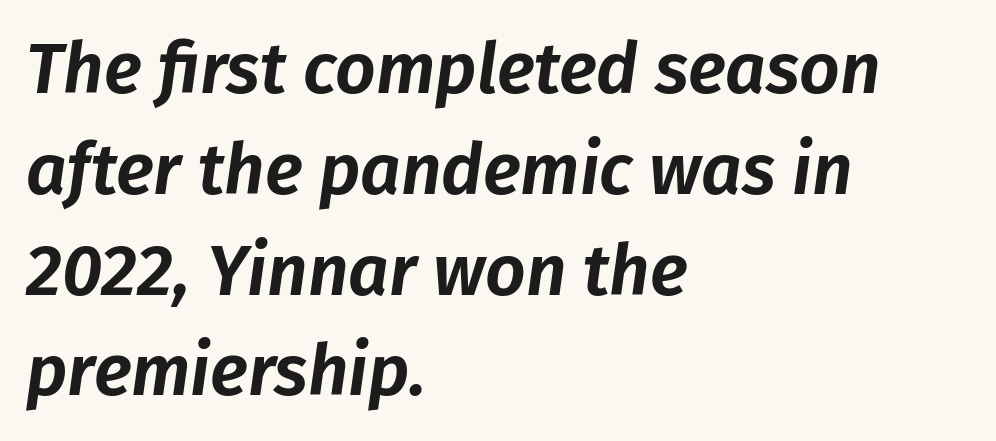
Q: Is the text italic (slanted)? A: Yes, it leans right by about 8 degrees.
Q: Is the text underlined? A: No.
Q: How is the paragraph aligned? A: Left-aligned.
Q: Is the spacing between letters normal or unusually wide? A: Normal.
Q: Is the spacing between lines tight, normal or loose? A: Normal.
Q: Width (condensed, normal, or wide)? A: Normal.
Q: Stroke contrast? A: Low.
Q: x-height? A: Medium.
Q: Monospaced? A: No.
